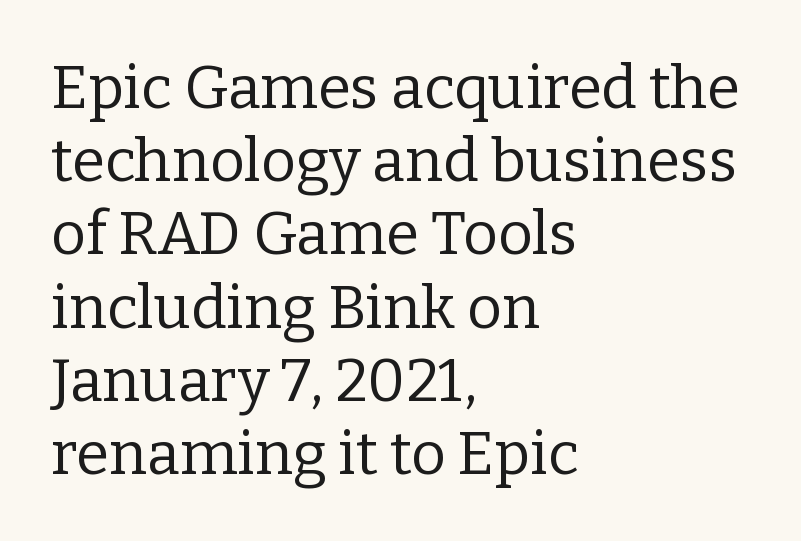
Q: Is the text bold? A: No.
Q: Is the text italic (slanted)? A: No, it is upright.
Q: Is the typeface a serif or a sans-serif typeface? A: Serif.
Q: Is the text underlined? A: No.
Q: How is the paragraph aligned? A: Left-aligned.
Q: Is the spacing between letters normal or unusually wide? A: Normal.
Q: Width (condensed, normal, or wide)? A: Normal.
Q: Stroke contrast? A: Low.
Q: x-height? A: Medium.
Q: Monospaced? A: No.
